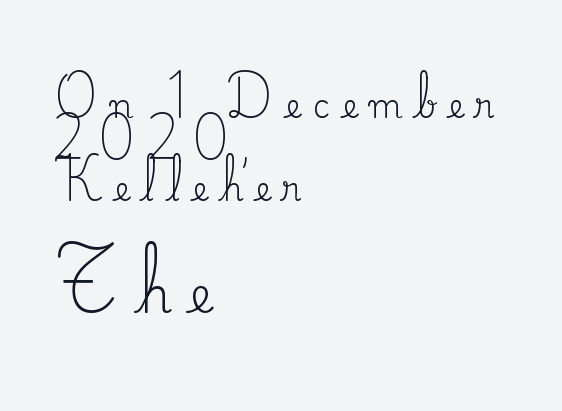
Q: Is the text bold? A: No.
Q: Is the text italic (slanted)? A: No, it is upright.
Q: Is the typeface a serif or a sans-serif typeface? A: Serif.
Q: Is the text underlined? A: No.
Q: How is the paragraph aligned? A: Left-aligned.
Q: Is the spacing between letters normal or unusually wide? A: Unusually wide.
Q: Is the spacing between lines tight, normal or loose? A: Normal.
Q: Which block of text is set in a larger size, the first (top) or the second (bottom)? A: The second (bottom) one.
Q: Width (condensed, normal, or wide)? A: Normal.
Q: Stroke contrast? A: Medium.
Q: x-height? A: Small.
Q: Monospaced? A: No.
